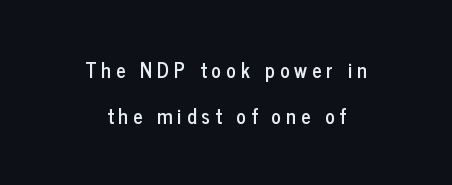
The image shows 20 px text type, upright; set centered, loose line spacing (2.31x), unusually wide letter spacing (+0.25 em), not underlined.
